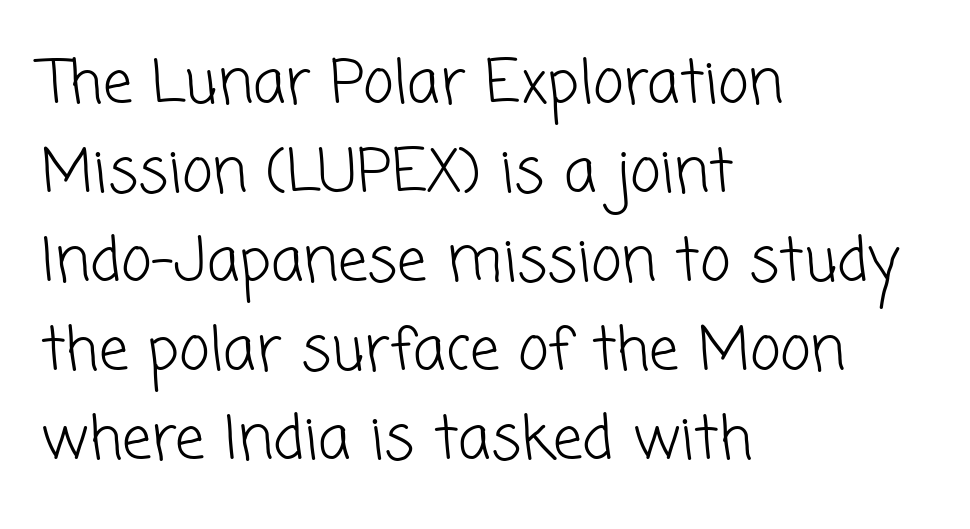
{"serif": "no", "bold": "no", "weight": "light", "width": "normal", "stroke_contrast": "low", "x_height": "medium", "monospaced": "no", "underline": "no", "align": "left", "line_spacing": "normal", "line_spacing_ratio": 1.51, "letter_spacing": "normal", "letter_spacing_em": 0.0, "glyph_px": 59}
